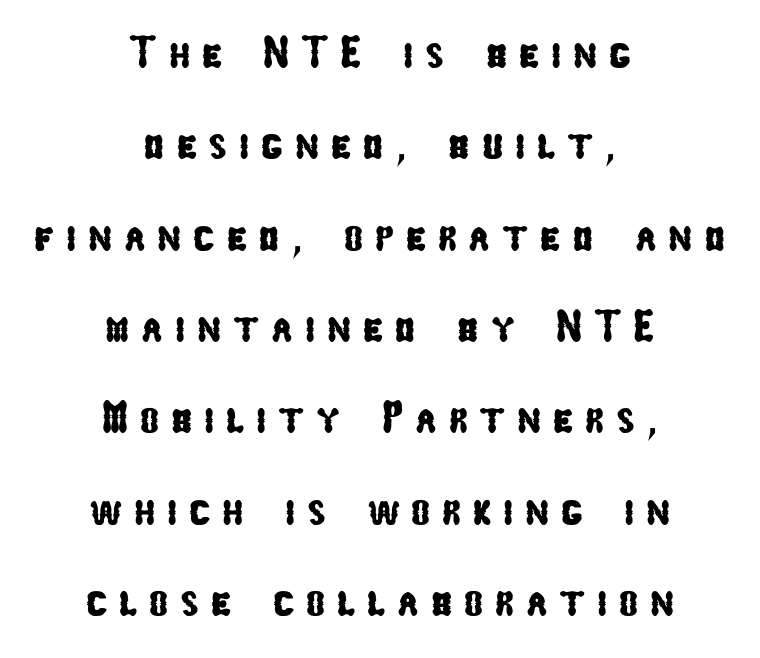
{"serif": "no", "width": "condensed", "stroke_contrast": "low", "x_height": "medium", "monospaced": "no", "underline": "no", "align": "center", "line_spacing": "loose", "line_spacing_ratio": 2.03, "letter_spacing": "wide", "letter_spacing_em": 0.26, "glyph_px": 45}
